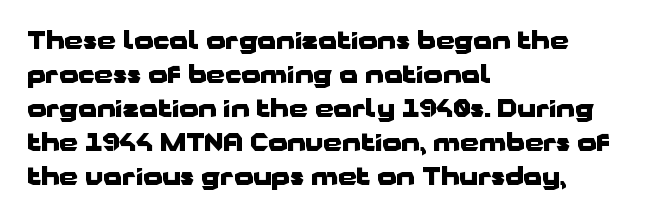
The image shows 24 px bold type, upright; set left-aligned, normal line spacing (1.42x), normal letter spacing, not underlined.
